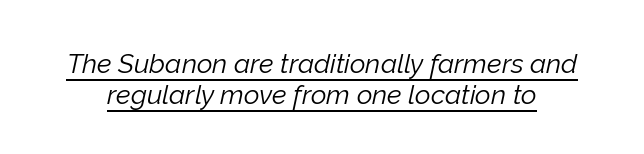
{"italic": "yes", "lean": "right", "slant_degrees": 12, "bold": "no", "underline": "yes", "line_spacing": "tight", "line_spacing_ratio": 1.15, "letter_spacing": "normal", "letter_spacing_em": 0.0, "glyph_px": 27}
